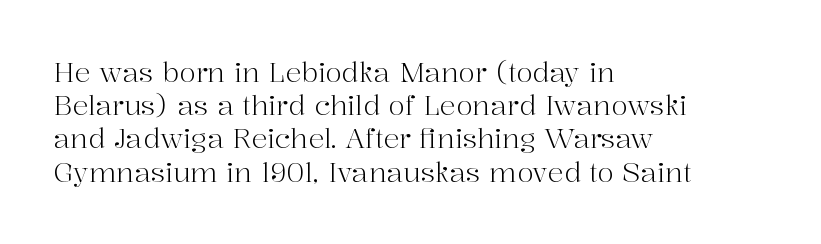
{"italic": "no", "bold": "no", "underline": "no", "align": "left", "line_spacing_ratio": 1.23, "letter_spacing": "normal", "letter_spacing_em": 0.0, "glyph_px": 27}
